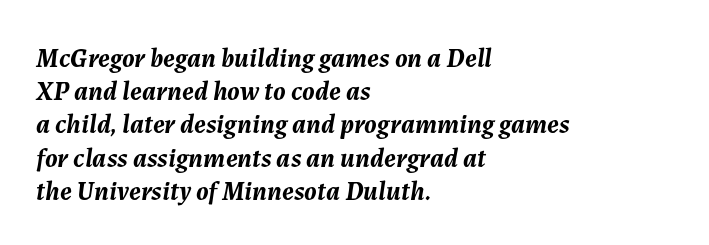
The image shows 27 px bold type, italic (leaning right); set left-aligned, line spacing 1.23x, normal letter spacing, not underlined.
